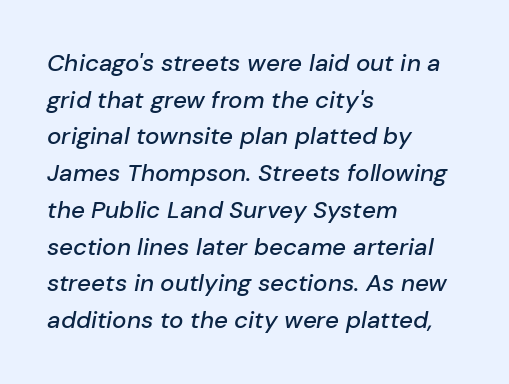
{"italic": "yes", "lean": "right", "slant_degrees": 10, "underline": "no", "align": "left", "line_spacing": "normal", "line_spacing_ratio": 1.53, "letter_spacing": "normal", "letter_spacing_em": 0.0, "glyph_px": 24}
